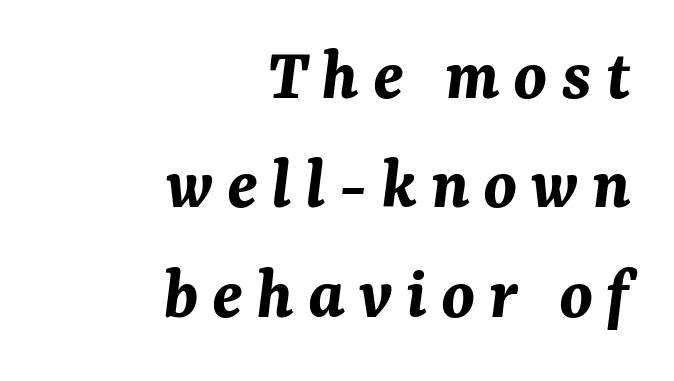
Q: Is the text bold? A: Yes.
Q: Is the text italic (slanted)? A: Yes, it leans right by about 7 degrees.
Q: Is the text underlined? A: No.
Q: How is the paragraph aligned? A: Right-aligned.
Q: Is the spacing between lines tight, normal or loose? A: Normal.
Q: Width (condensed, normal, or wide)? A: Normal.
Q: Stroke contrast? A: Medium.
Q: x-height? A: Medium.
Q: Monospaced? A: No.
